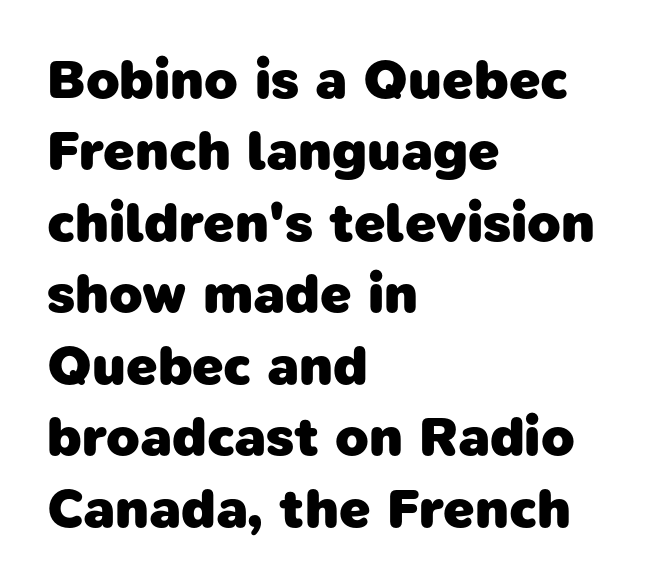
{"serif": "no", "bold": "yes", "weight": "heavy", "width": "normal", "stroke_contrast": "low", "x_height": "medium", "monospaced": "no", "underline": "no", "align": "left", "line_spacing": "normal", "line_spacing_ratio": 1.3, "letter_spacing": "normal", "letter_spacing_em": 0.0, "glyph_px": 55}
